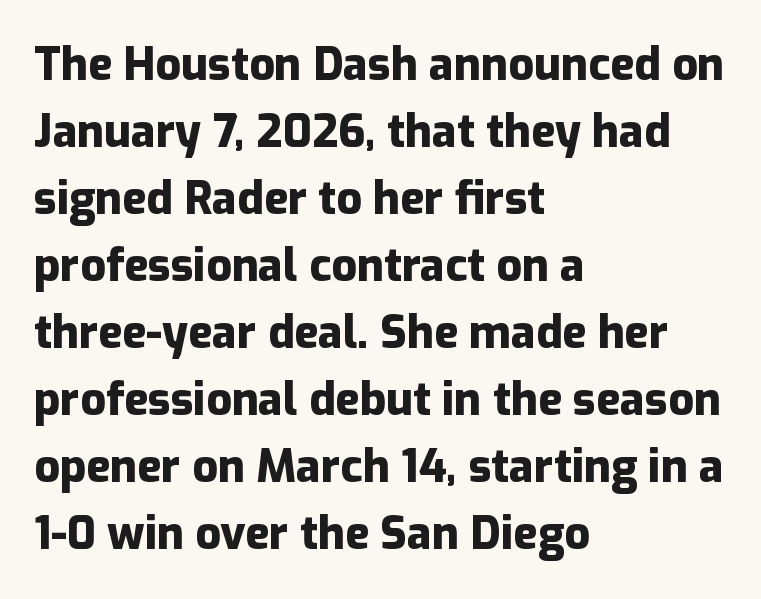
Q: Is the text bold? A: Yes.
Q: Is the text italic (slanted)? A: No, it is upright.
Q: Is the typeface a serif or a sans-serif typeface? A: Sans-serif.
Q: Is the text underlined? A: No.
Q: How is the paragraph aligned? A: Left-aligned.
Q: Is the spacing between letters normal or unusually wide? A: Normal.
Q: Is the spacing between lines tight, normal or loose? A: Normal.
Q: Width (condensed, normal, or wide)? A: Normal.
Q: Stroke contrast? A: Low.
Q: x-height? A: Medium.
Q: Monospaced? A: No.
